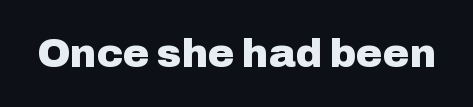
Weight: bold. This rendering leaves character spacing at its baseline value. Posture: vertical. Has an underline been added? It has not. What kind of face is this? One without serifs — a sans. Is this a fixed-width face? No — the glyphs have proportional, varying widths.
